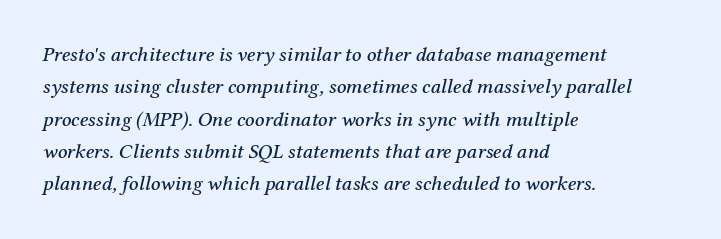
Q: Is the text italic (slanted)? A: Yes, it leans right by about 12 degrees.
Q: Is the text underlined? A: No.
Q: How is the paragraph aligned? A: Left-aligned.
Q: Is the spacing between letters normal or unusually wide? A: Normal.
Q: Is the spacing between lines tight, normal or loose? A: Normal.
